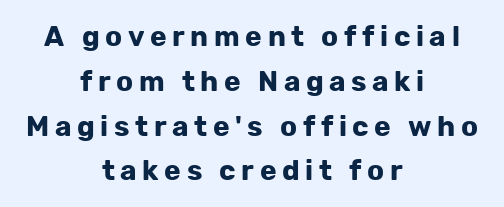
{"serif": "no", "italic": "no", "bold": "yes", "weight": "bold", "width": "normal", "stroke_contrast": "low", "x_height": "medium", "monospaced": "no", "underline": "no", "align": "center", "line_spacing": "normal", "line_spacing_ratio": 1.6, "letter_spacing": "wide", "letter_spacing_em": 0.2, "glyph_px": 28}
